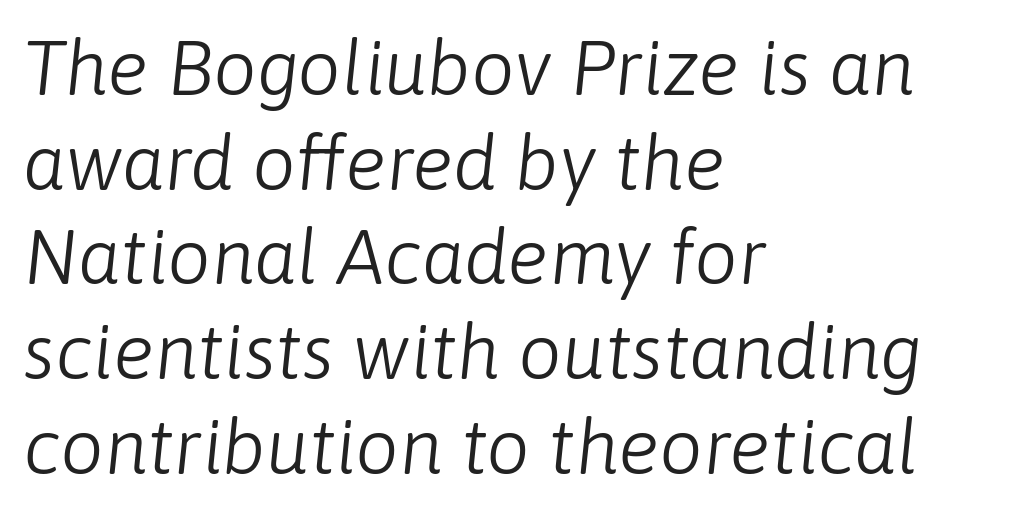
This sample uses plain, unmodified letter spacing. Looking at the ascenders, they clearly lean. This sample has the flowing, uneven cadence of proportional lettering. Weight: in the light-to-regular range. Check the space under the baseline: it is left empty.
